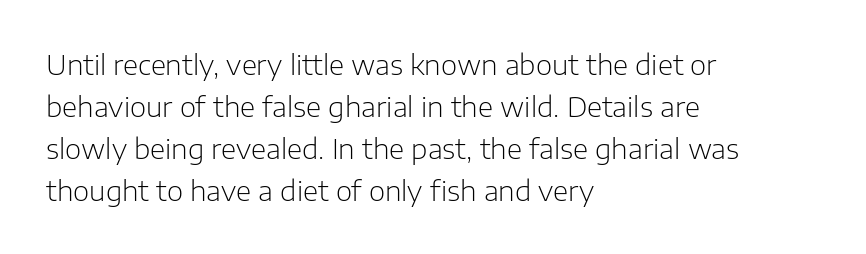
What's the leading like? Ordinary, nothing unusual. Heft: none added — not bold. The zone under the glyphs is completely vacant. Characters remain perfectly vertical along every line. This is sans-serif lettering, the kind often seen on screens and signage. The rendering uses natural spacing where letterforms have individual widths.
